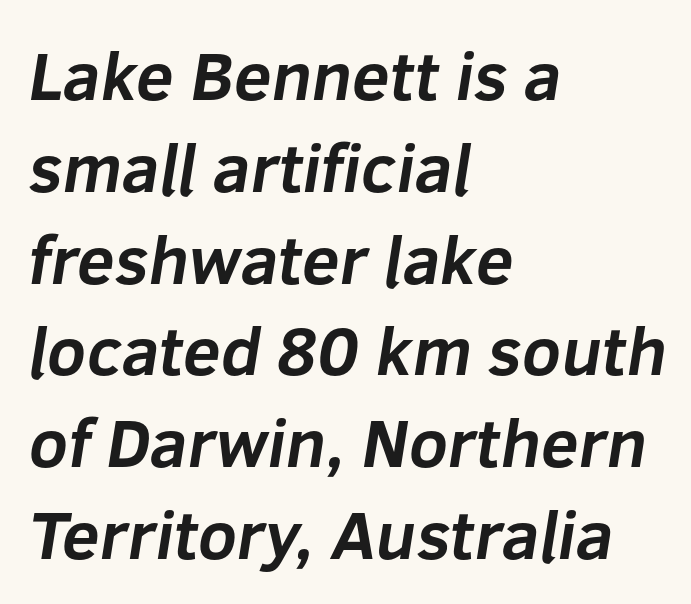
This sample keeps an unexceptional amount of space between lines. The line texture is even and compact thanks to regular tracking. On the weight axis this lands at bold, roughly 700. The font family rendered here belongs to the sans-serif group.
